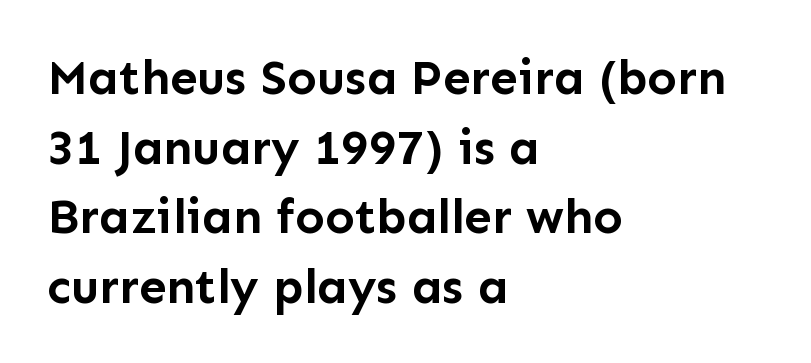
The image shows 49 px semibold sans-serif type, upright; set left-aligned, normal line spacing (1.42x), normal letter spacing, not underlined; low stroke contrast and a medium x-height.
